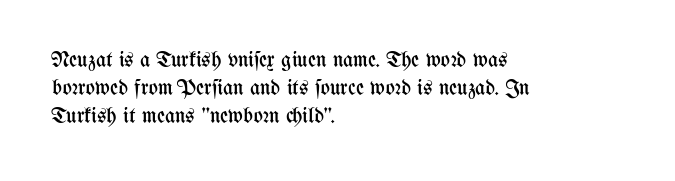
Normally led — the rows are evenly, conventionally spaced. Underlining? Definitely not there. The axis of the letterforms is exactly vertical. The passage is arranged the way most books set body copy — flush left. Default kerning and tracking; the words read as compact shapes.
